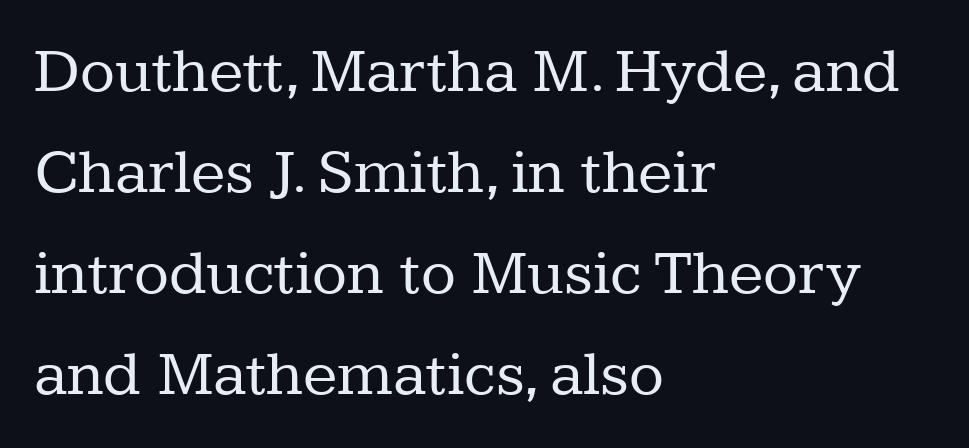
{"serif": "yes", "italic": "no", "bold": "no", "weight": "regular", "width": "normal", "stroke_contrast": "low", "x_height": "medium", "monospaced": "no", "underline": "no", "align": "left", "line_spacing": "normal", "line_spacing_ratio": 1.58, "letter_spacing": "normal", "letter_spacing_em": 0.0, "glyph_px": 64}
